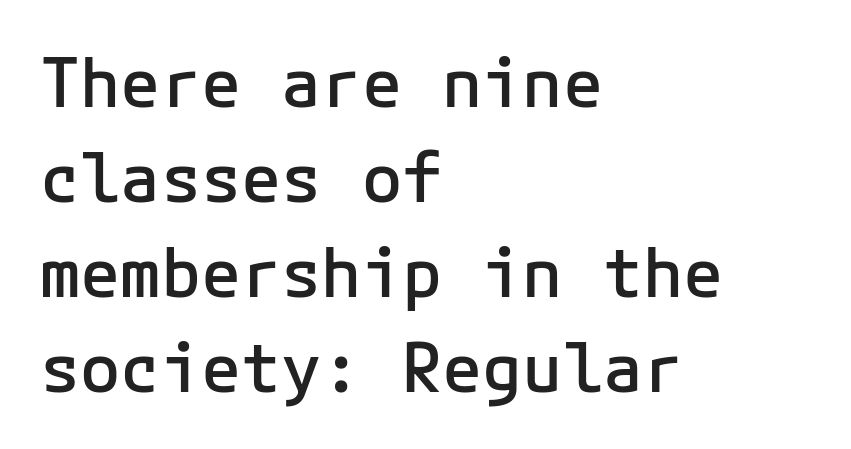
Alignment: flush left. A roman cut, with each character standing at attention. The passage shown is typeset with a sans-serif family. No extra tracking has been applied to these lines. Is there much room between lines? A standard amount, neither cramped nor airy. Words float on clear page, feet unadorned.
